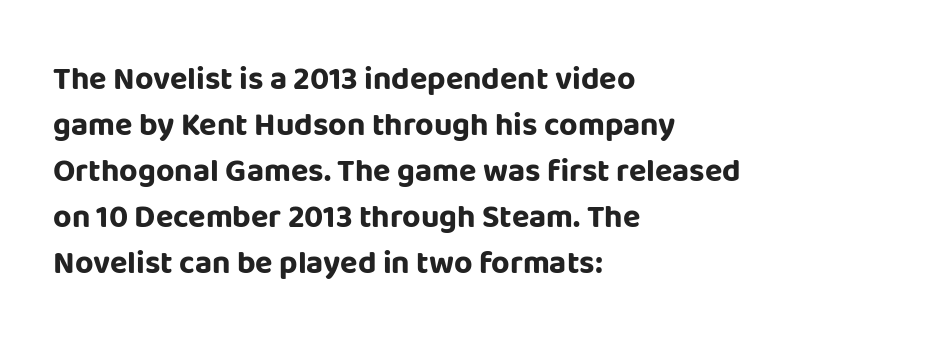
Q: Is the text bold? A: Yes.
Q: Is the text italic (slanted)? A: No, it is upright.
Q: Is the typeface a serif or a sans-serif typeface? A: Sans-serif.
Q: Is the text underlined? A: No.
Q: How is the paragraph aligned? A: Left-aligned.
Q: Is the spacing between letters normal or unusually wide? A: Normal.
Q: Is the spacing between lines tight, normal or loose? A: Normal.
Q: Width (condensed, normal, or wide)? A: Normal.
Q: Stroke contrast? A: Low.
Q: x-height? A: Large.
Q: Monospaced? A: No.
